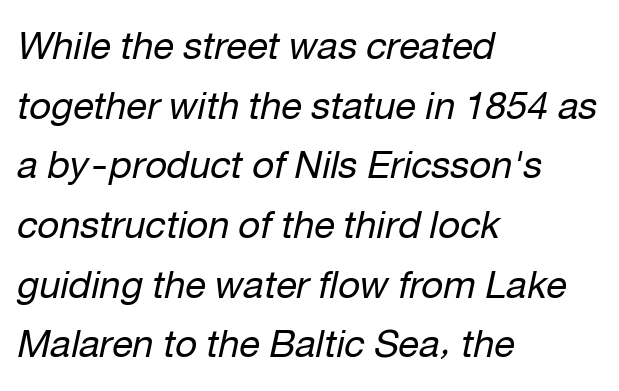
Q: Is the text bold? A: No.
Q: Is the text italic (slanted)? A: Yes, it leans right by about 12 degrees.
Q: Is the text underlined? A: No.
Q: How is the paragraph aligned? A: Left-aligned.
Q: Is the spacing between letters normal or unusually wide? A: Normal.
Q: Is the spacing between lines tight, normal or loose? A: Normal.
Q: Width (condensed, normal, or wide)? A: Normal.
Q: Stroke contrast? A: Low.
Q: x-height? A: Medium.
Q: Monospaced? A: No.
